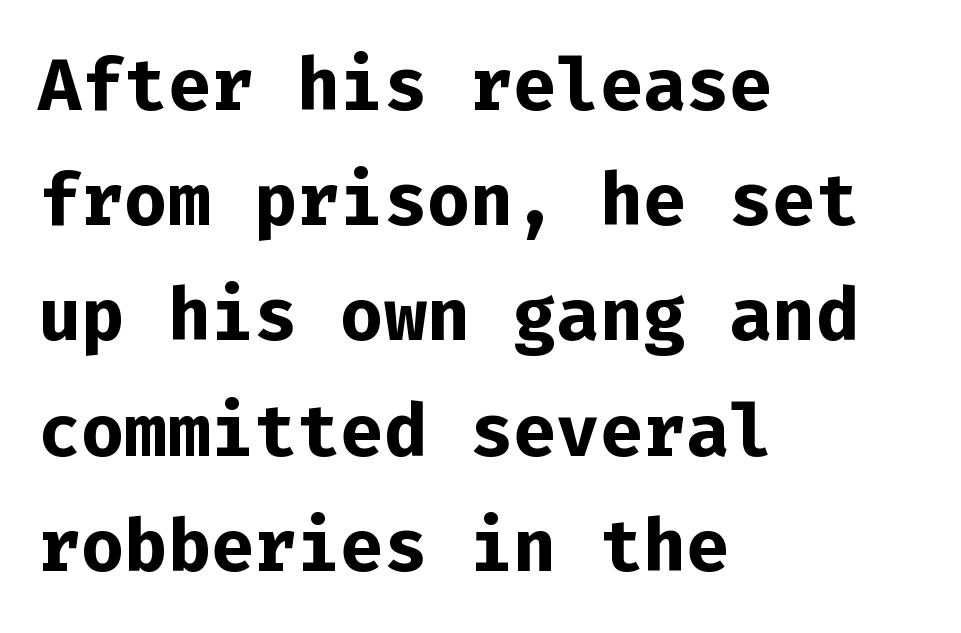
The type is set solid horizontally, with unmodified tracking. Heavy, bold letterforms. Do the characters align in a grid? Yes, the font is monospaced. The specimen reads as upright at a glance. One-word summary of the alignment: left.
